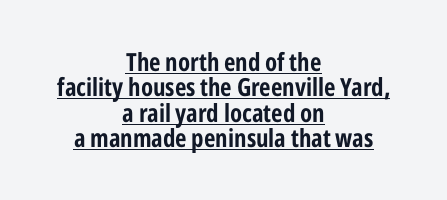
{"italic": "no", "underline": "yes", "align": "center", "line_spacing": "tight", "line_spacing_ratio": 1.02, "letter_spacing": "normal", "letter_spacing_em": 0.0, "glyph_px": 25}
